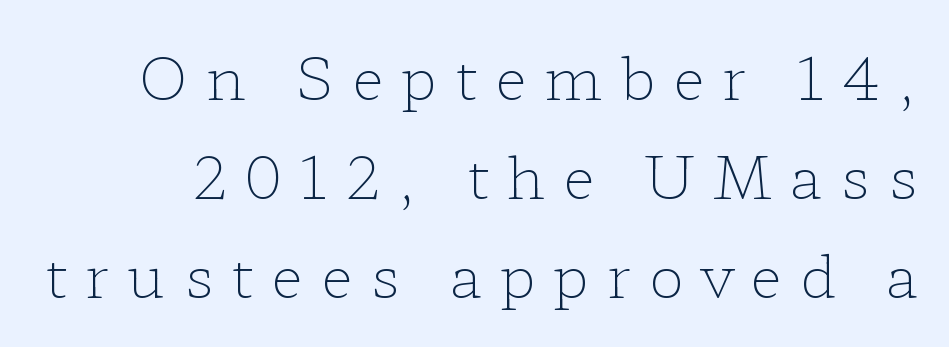
Look at the tracking — it's clearly loosened, letters drifting apart. Weight: not bold — regular or lighter. The typography opts for an upright posture over an oblique one. The designer went with a serif here, giving each stem small feet. Whoever set this chose a conventional vertical rhythm. Unmarked baselines from the first word to the last.
